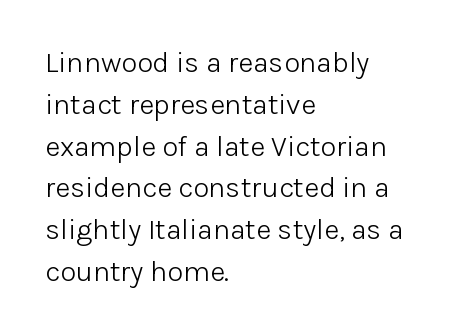
{"serif": "no", "italic": "no", "bold": "no", "weight": "light", "width": "normal", "stroke_contrast": "low", "x_height": "medium", "monospaced": "no", "underline": "no", "align": "left", "line_spacing": "normal", "line_spacing_ratio": 1.44, "letter_spacing": "normal", "letter_spacing_em": 0.0, "glyph_px": 29}
